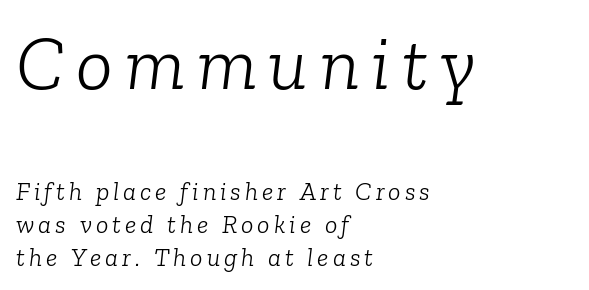
{"serif": "yes", "italic": "yes", "lean": "right", "slant_degrees": 6, "bold": "no", "weight": "light", "width": "normal", "stroke_contrast": "low", "x_height": "medium", "monospaced": "no", "underline": "no", "align": "left", "line_spacing": "normal", "line_spacing_ratio": 1.27, "larger_block": "first", "size_ratio": 2.96, "glyph_px": 77}
